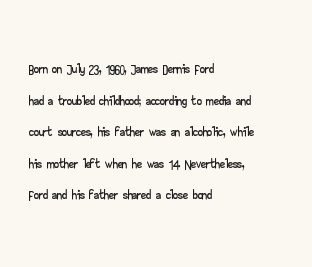
{"italic": "no", "underline": "no", "align": "left", "line_spacing": "normal", "line_spacing_ratio": 1.58, "letter_spacing": "normal", "letter_spacing_em": 0.0, "glyph_px": 20}
